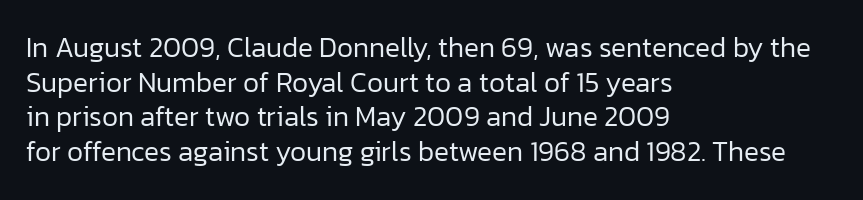
The image shows 28 px regular-weight sans-serif type, upright; set left-aligned, line spacing 1.24x, normal letter spacing, not underlined; low stroke contrast and a medium x-height.
